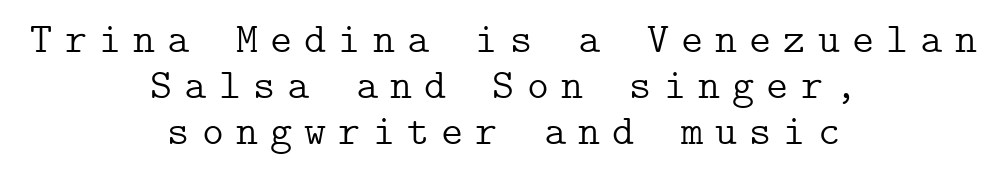
The vertical gap from one line to the next is small. The cut favours lightness, reaching ordinary text weight at its darkest. Plain, unruled lines of type. There is plenty of visible air inserted between adjacent glyphs.
